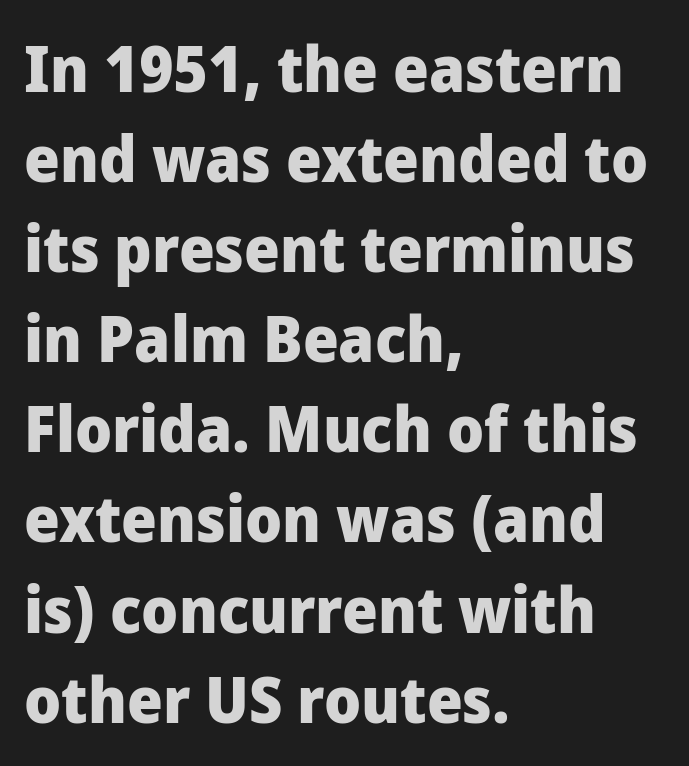
The compositor pushed each line to the left boundary. The baseline area is clear. Examine the stroke ends and you'll find no serifs. Ordinary non-slanted type is in use. Leading matches the norm, producing a regular column.
